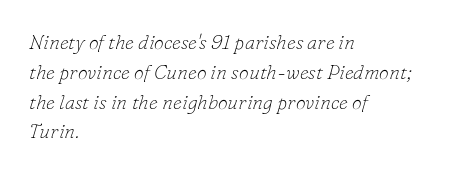
Q: Is the text bold? A: No.
Q: Is the text italic (slanted)? A: Yes, it leans right by about 16 degrees.
Q: Is the text underlined? A: No.
Q: How is the paragraph aligned? A: Left-aligned.
Q: Is the spacing between letters normal or unusually wide? A: Normal.
Q: Is the spacing between lines tight, normal or loose? A: Normal.
